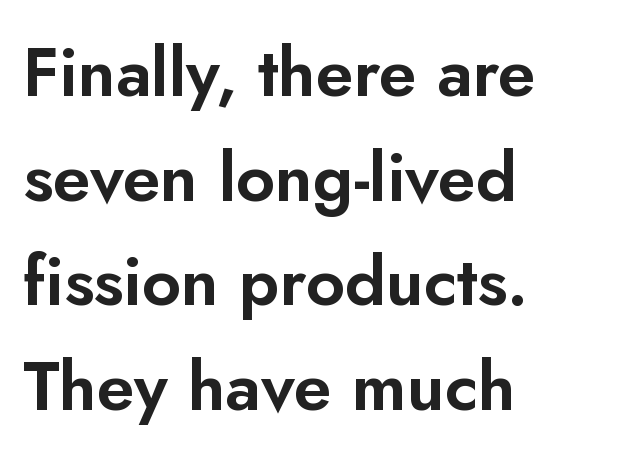
Alignment: flush left. Typographically, this falls in the sans-serif category. This rendering leaves character spacing at its baseline value. Proportional: the letters do not fall into vertical columns. This block has exactly the height ordinary leading produces. Each row of text sits above clean, open space.
